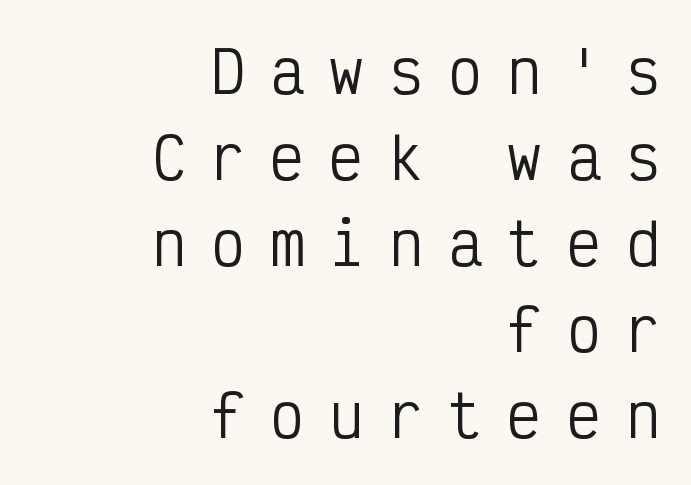
{"serif": "no", "italic": "no", "bold": "no", "weight": "regular", "width": "condensed", "stroke_contrast": "low", "x_height": "medium", "monospaced": "yes", "underline": "no", "align": "right", "line_spacing": "normal", "line_spacing_ratio": 1.51, "letter_spacing": "wide", "letter_spacing_em": 0.44, "glyph_px": 57}
